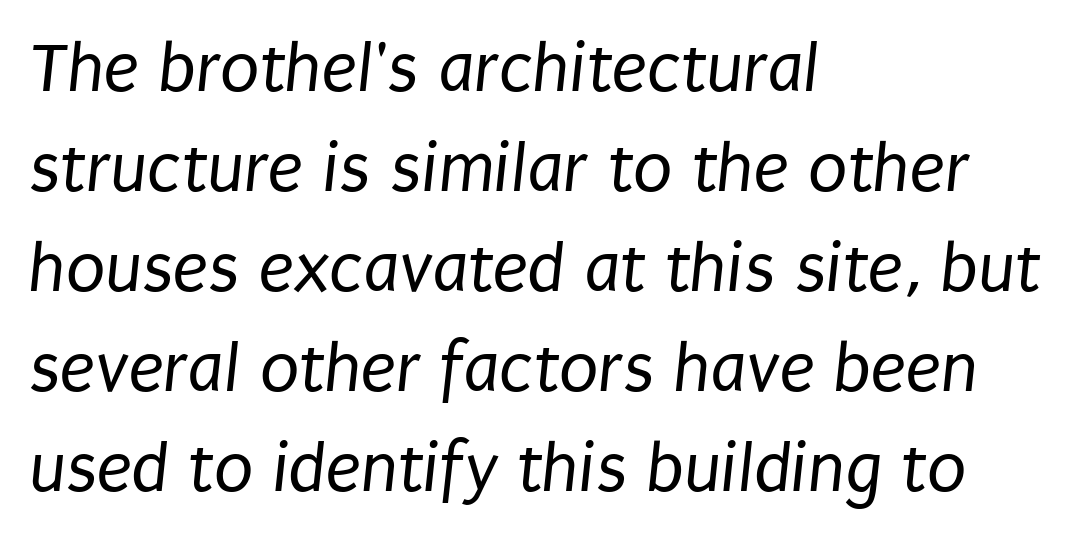
The image shows 72 px regular-weight, condensed sans-serif type; set left-aligned, normal line spacing (1.39x), normal letter spacing, not underlined; low stroke contrast and a large x-height.
